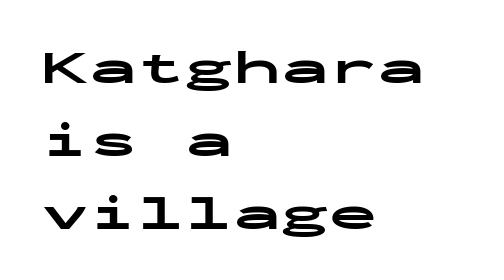
{"serif": "no", "italic": "no", "bold": "yes", "weight": "bold", "width": "wide", "stroke_contrast": "low", "x_height": "medium", "monospaced": "yes", "underline": "no", "align": "left", "line_spacing": "normal", "line_spacing_ratio": 1.52, "letter_spacing": "normal", "letter_spacing_em": 0.0, "glyph_px": 48}
